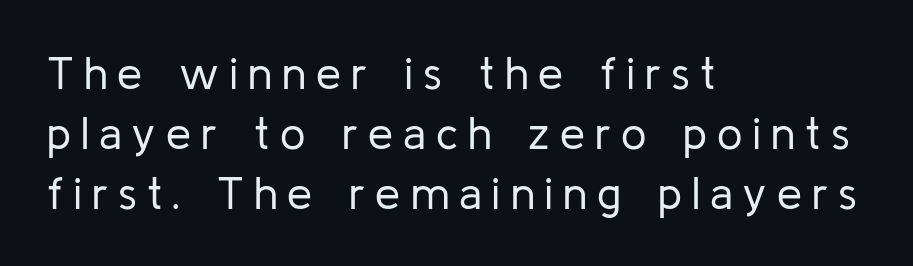
The image shows 45 px regular-weight sans-serif type, upright; set left-aligned, normal line spacing (1.33x), unusually wide letter spacing (+0.22 em), not underlined; low stroke contrast and a medium x-height.
